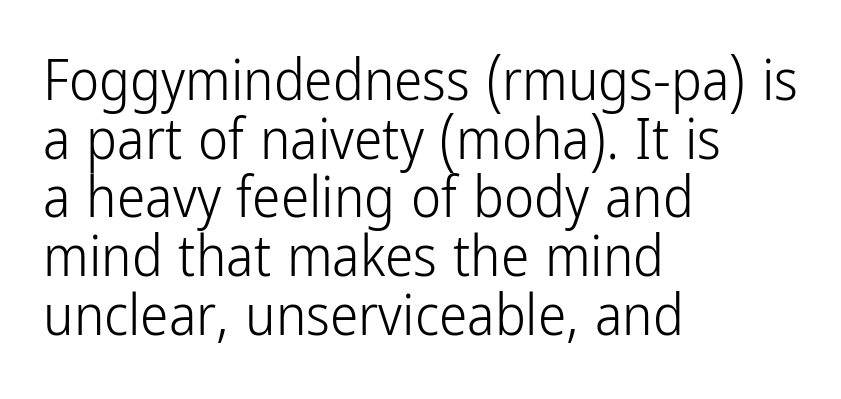
The face used here is proportionally spaced, like ordinary book or web type. Line starts are locked; line ends wander. Upright lettering throughout. Horizontal bands of white between lines are thin slivers.
